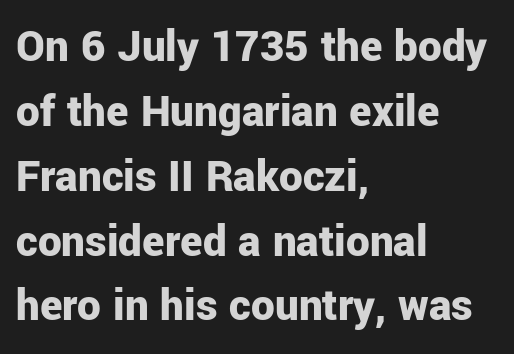
{"serif": "no", "italic": "no", "bold": "yes", "weight": "bold", "width": "normal", "stroke_contrast": "low", "x_height": "medium", "monospaced": "no", "underline": "no", "align": "left", "line_spacing": "normal", "line_spacing_ratio": 1.38, "letter_spacing": "normal", "letter_spacing_em": 0.0, "glyph_px": 47}
